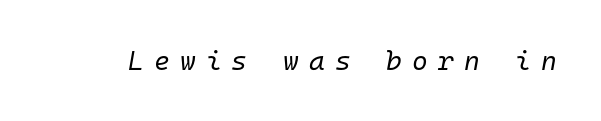
Any mark beneath the type? The region is blank. Vertical stems look standard width or narrower in stroke. The letters are spread apart with noticeably loose tracking. Slant detected: the letters are inclined.
